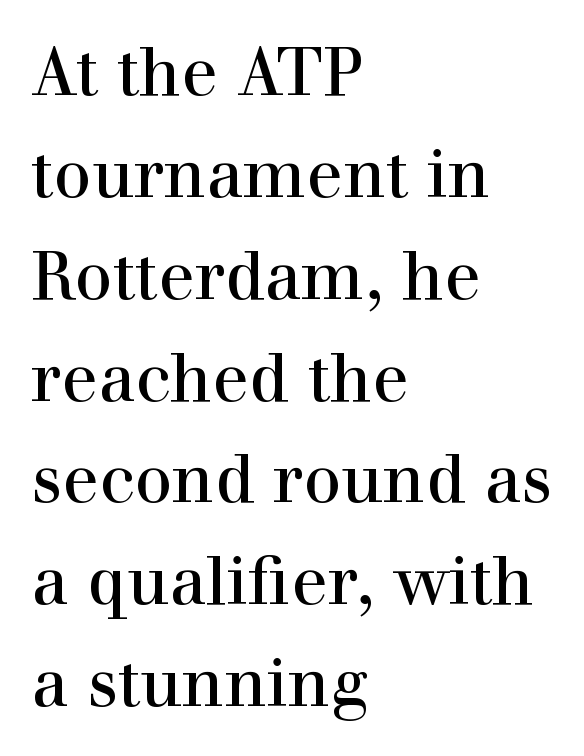
{"serif": "yes", "italic": "no", "bold": "no", "weight": "regular", "width": "normal", "stroke_contrast": "high", "x_height": "medium", "monospaced": "no", "underline": "no", "align": "left", "line_spacing": "normal", "line_spacing_ratio": 1.52, "letter_spacing": "normal", "letter_spacing_em": 0.0, "glyph_px": 67}
